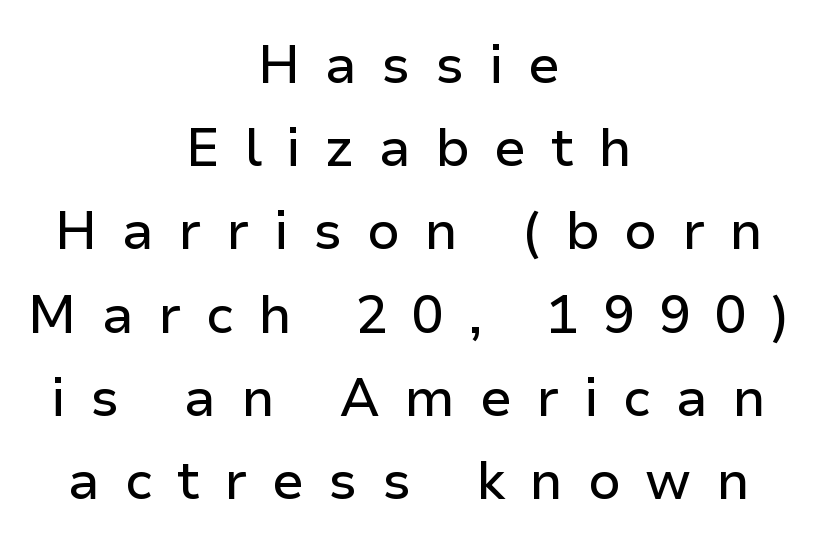
Q: Is the text italic (slanted)? A: No, it is upright.
Q: Is the typeface a serif or a sans-serif typeface? A: Sans-serif.
Q: Is the text underlined? A: No.
Q: How is the paragraph aligned? A: Centered.
Q: Is the spacing between letters normal or unusually wide? A: Unusually wide.
Q: Is the spacing between lines tight, normal or loose? A: Normal.
Q: Width (condensed, normal, or wide)? A: Normal.
Q: Stroke contrast? A: Low.
Q: x-height? A: Medium.
Q: Monospaced? A: No.
